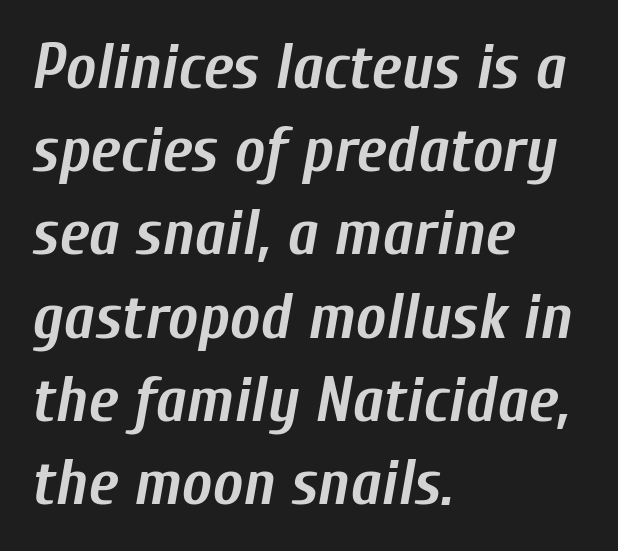
The image shows 64 px semibold, condensed type, italic (leaning right); set left-aligned, normal line spacing (1.3x), normal letter spacing, not underlined; low stroke contrast and a medium x-height.
